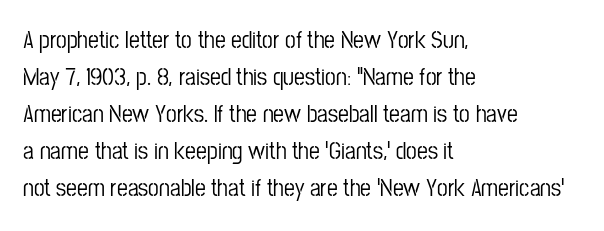
The image shows 24 px text type, upright; set left-aligned, normal line spacing (1.54x), normal letter spacing, not underlined.
